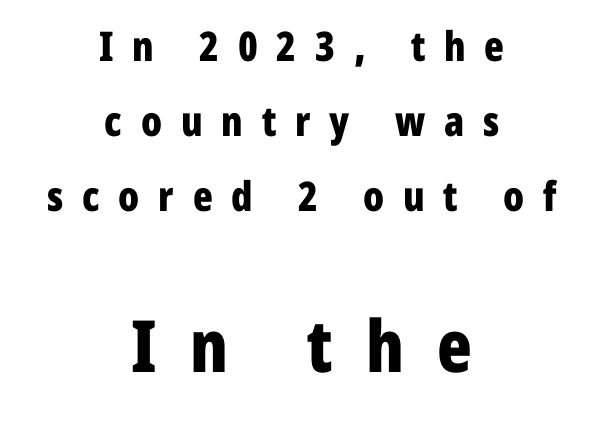
Q: Is the text bold? A: Yes.
Q: Is the text italic (slanted)? A: No, it is upright.
Q: Is the typeface a serif or a sans-serif typeface? A: Sans-serif.
Q: Is the text underlined? A: No.
Q: How is the paragraph aligned? A: Centered.
Q: Is the spacing between letters normal or unusually wide? A: Unusually wide.
Q: Which block of text is set in a larger size, the first (top) or the second (bottom)? A: The second (bottom) one.
Q: Width (condensed, normal, or wide)? A: Condensed.
Q: Stroke contrast? A: Low.
Q: x-height? A: Medium.
Q: Monospaced? A: No.
